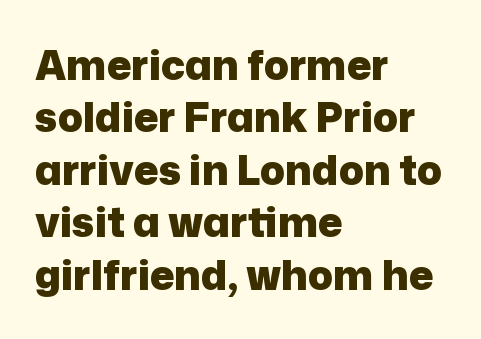
{"serif": "no", "italic": "no", "bold": "yes", "weight": "heavy", "width": "normal", "stroke_contrast": "low", "x_height": "medium", "monospaced": "no", "underline": "no", "align": "left", "line_spacing": "normal", "line_spacing_ratio": 1.28, "letter_spacing": "normal", "letter_spacing_em": 0.0, "glyph_px": 41}
